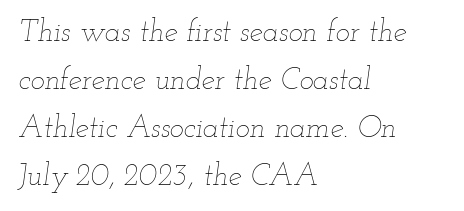
{"italic": "yes", "lean": "right", "slant_degrees": 12, "bold": "no", "weight": "thin", "width": "wide", "stroke_contrast": "low", "x_height": "small", "monospaced": "no", "underline": "no", "align": "left", "line_spacing": "normal", "line_spacing_ratio": 1.6, "letter_spacing": "normal", "letter_spacing_em": 0.0, "glyph_px": 30}
